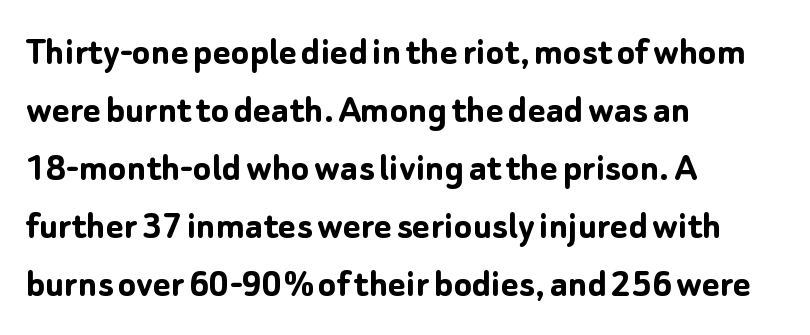
Q: Is the text bold? A: Yes.
Q: Is the text italic (slanted)? A: No, it is upright.
Q: Is the typeface a serif or a sans-serif typeface? A: Sans-serif.
Q: Is the text underlined? A: No.
Q: How is the paragraph aligned? A: Left-aligned.
Q: Is the spacing between letters normal or unusually wide? A: Normal.
Q: Is the spacing between lines tight, normal or loose? A: Normal.
Q: Width (condensed, normal, or wide)? A: Normal.
Q: Stroke contrast? A: Low.
Q: x-height? A: Medium.
Q: Monospaced? A: No.
